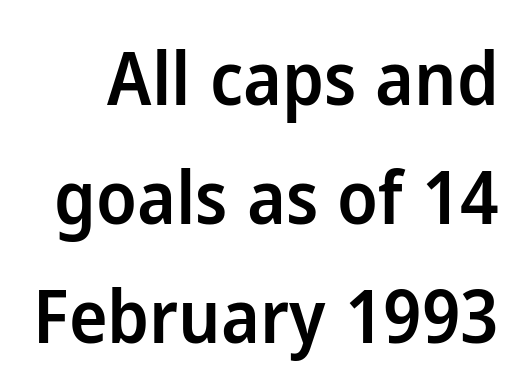
Looks like regular typesetting: each glyph gets only the width it needs. If you measured baseline to baseline, you'd find a middling distance. Between one letter and the next there's only the usual sliver of space. Just letters on the line, the space beneath them empty.
